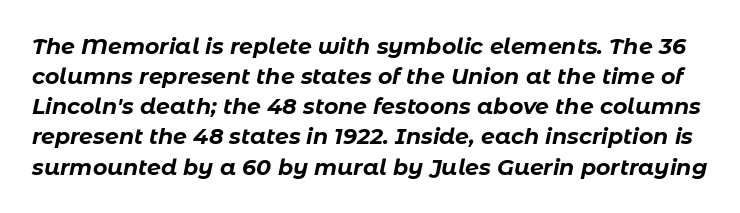
These lines sit exactly where default settings would place them. Descender tails drop into unmarked territory. No extra tracking has been applied to these lines. The letters are bold, with thick, heavy strokes.
